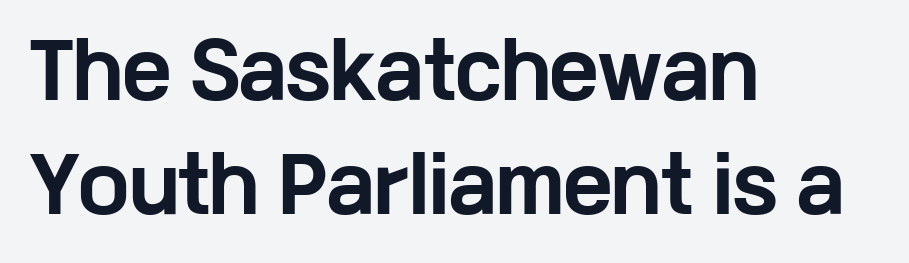
The image shows 74 px bold, wide sans-serif type, upright; set left-aligned, normal line spacing (1.54x), normal letter spacing, not underlined; low stroke contrast and a medium x-height.
